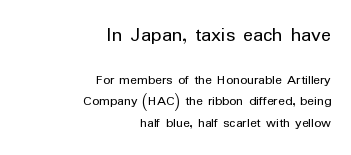
Q: Is the text bold? A: No.
Q: Is the text italic (slanted)? A: No, it is upright.
Q: Is the text underlined? A: No.
Q: How is the paragraph aligned? A: Right-aligned.
Q: Is the spacing between letters normal or unusually wide? A: Normal.
Q: Is the spacing between lines tight, normal or loose? A: Normal.
Q: Which block of text is set in a larger size, the first (top) or the second (bottom)? A: The first (top) one.
